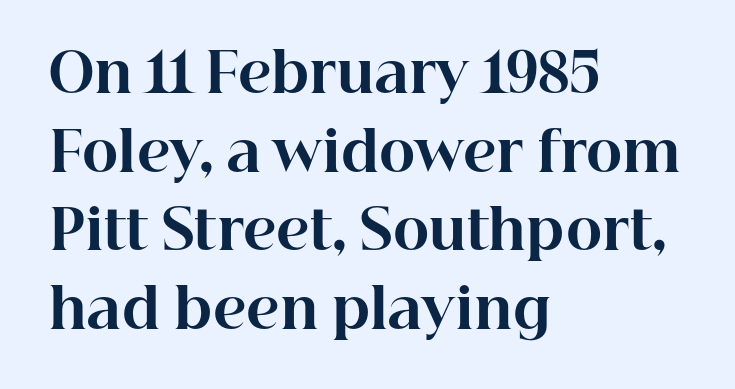
{"serif": "yes", "italic": "no", "bold": "yes", "weight": "bold", "width": "normal", "stroke_contrast": "high", "x_height": "medium", "monospaced": "no", "underline": "no", "align": "left", "line_spacing": "normal", "line_spacing_ratio": 1.43, "letter_spacing": "normal", "letter_spacing_em": 0.0, "glyph_px": 55}
